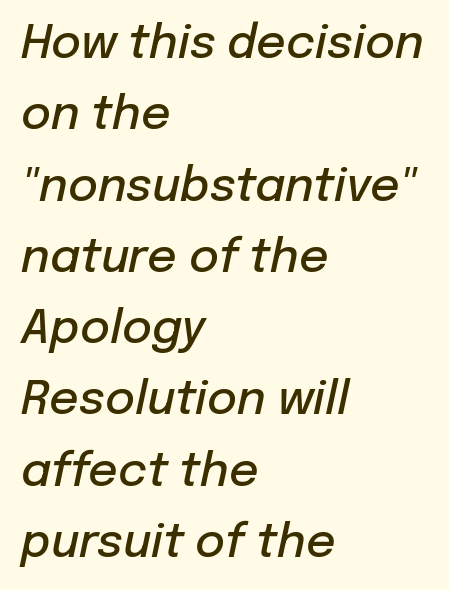
A bit beefed up — I'd call it semibold rather than bold. How are the letters spaced? Ordinarily, with no added tracking. Character widths vary here, with narrow letters taking less room than wide ones. Anything drawn beneath the words? Only blank space. The space between consecutive lines is moderate.
